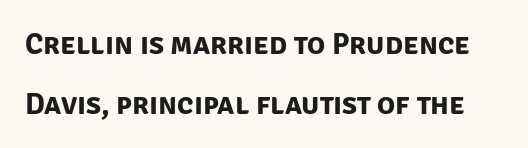
Q: Is the text bold? A: Yes.
Q: Is the typeface a serif or a sans-serif typeface? A: Sans-serif.
Q: Is the text underlined? A: No.
Q: Is the spacing between letters normal or unusually wide? A: Normal.
Q: Is the spacing between lines tight, normal or loose? A: Loose.
Q: Width (condensed, normal, or wide)? A: Normal.
Q: Stroke contrast? A: Low.
Q: x-height? A: Large.
Q: Monospaced? A: No.
